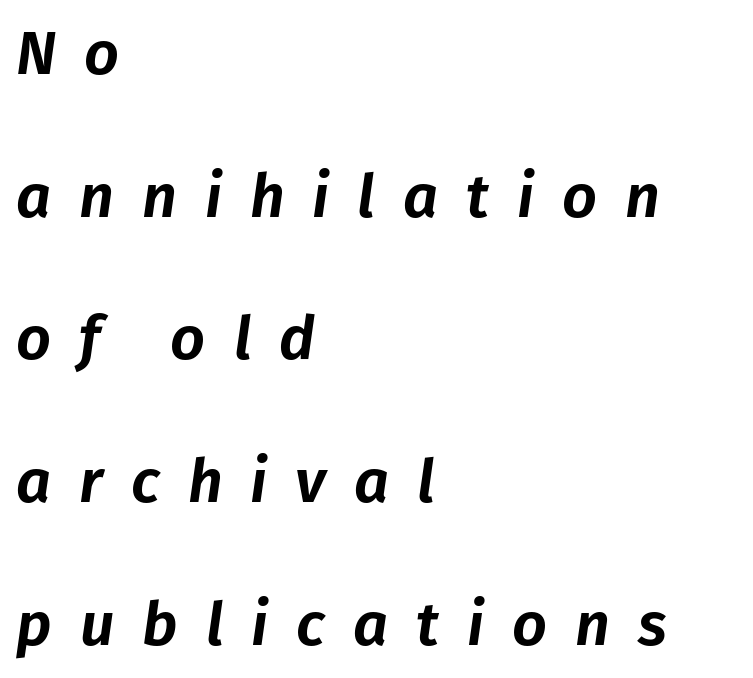
The letters advance in unequal steps, a hallmark of proportional type. Slanted lettering throughout. Widely set lines give the paragraph a tall, airy silhouette. Teacher's note: observe the even left margin — that is flush-left alignment.
